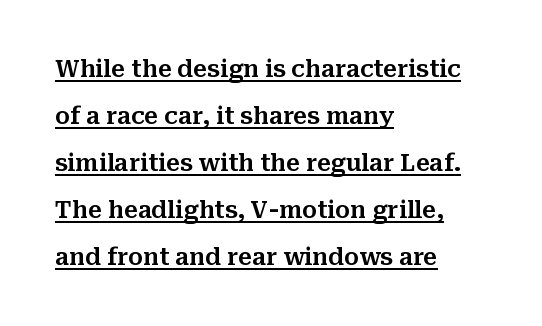
The image shows 23 px text type, upright; set left-aligned, loose line spacing (2.04x), normal letter spacing, underlined.
